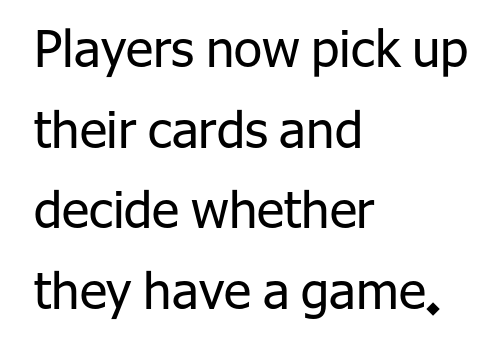
{"serif": "no", "italic": "no", "bold": "no", "weight": "regular", "width": "normal", "stroke_contrast": "low", "x_height": "medium", "monospaced": "no", "underline": "no", "align": "left", "line_spacing": "normal", "line_spacing_ratio": 1.58, "letter_spacing": "normal", "letter_spacing_em": 0.0, "glyph_px": 51}
